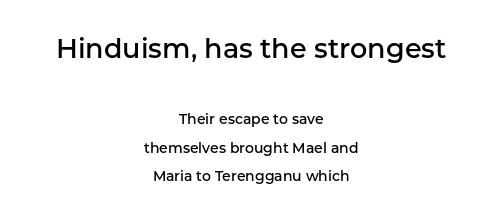
{"italic": "no", "bold": "semi", "underline": "no", "align": "center", "line_spacing": "loose", "line_spacing_ratio": 2.03, "letter_spacing": "normal", "letter_spacing_em": 0.0, "larger_block": "first", "size_ratio": 1.93, "glyph_px": 27}
